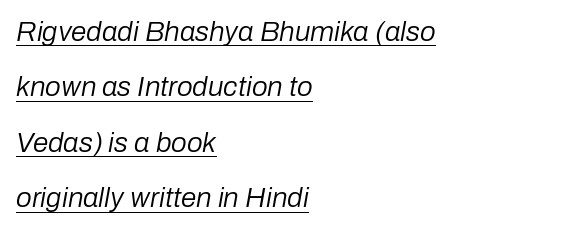
Q: Is the text bold? A: No.
Q: Is the text italic (slanted)? A: Yes, it leans right by about 10 degrees.
Q: Is the text underlined? A: Yes.
Q: How is the paragraph aligned? A: Left-aligned.
Q: Is the spacing between letters normal or unusually wide? A: Normal.
Q: Is the spacing between lines tight, normal or loose? A: Loose.
Q: Width (condensed, normal, or wide)? A: Normal.
Q: Stroke contrast? A: Low.
Q: x-height? A: Medium.
Q: Monospaced? A: No.
